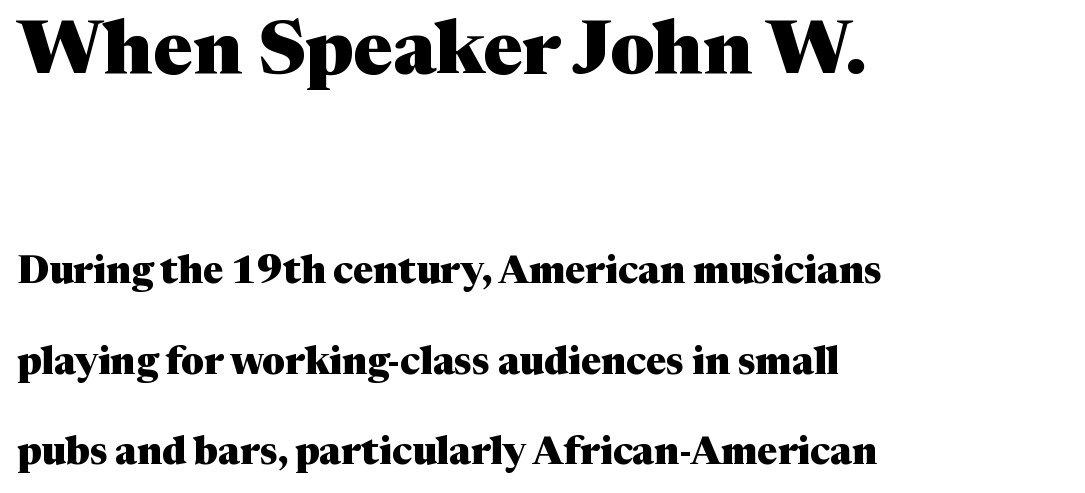
Interline gaps are noticeably wide in this sample. Do the characters align in a grid? No, the font is proportional. Unmarked baselines from the first word to the last. In terms of letterform style, serifs are clearly present.
